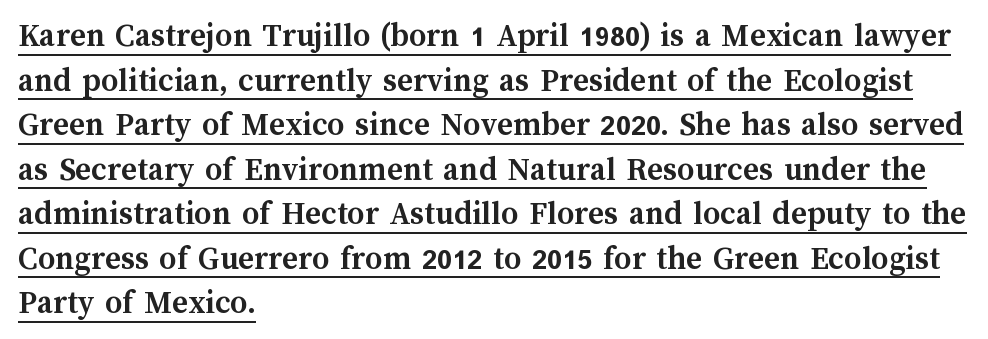
Proportional: the letters do not fall into vertical columns. In designer terms, the underline attribute is active on this setting. Summary of vertical rhythm: regular, with standard interline spacing. Look at the stroke-to-counter ratio: heavy, a bold. Students, note that the glyphs here touch the page at normal intervals. Horizontally, the lines are justified to the leading edge only.
